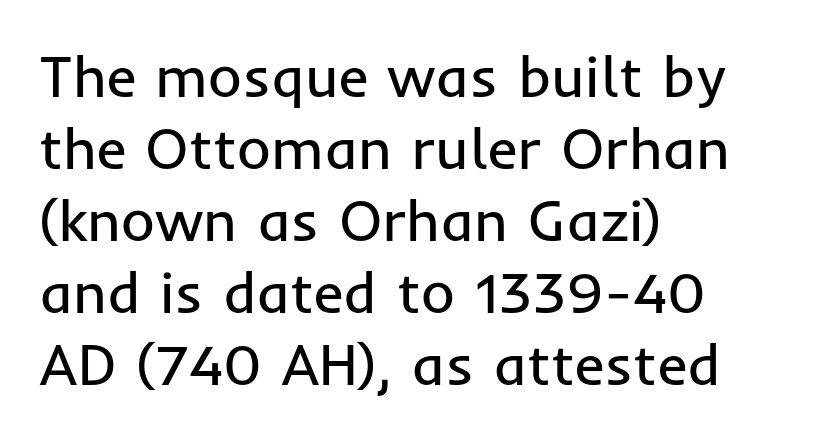
Q: Is the text bold? A: No.
Q: Is the text italic (slanted)? A: No, it is upright.
Q: Is the typeface a serif or a sans-serif typeface? A: Sans-serif.
Q: Is the text underlined? A: No.
Q: How is the paragraph aligned? A: Left-aligned.
Q: Is the spacing between letters normal or unusually wide? A: Normal.
Q: Width (condensed, normal, or wide)? A: Normal.
Q: Stroke contrast? A: Low.
Q: x-height? A: Medium.
Q: Monospaced? A: No.
